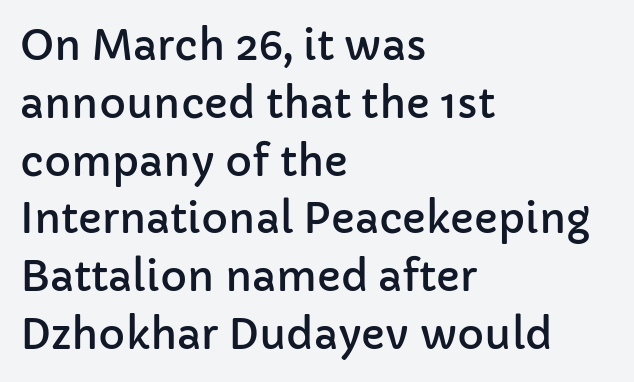
Q: Is the text italic (slanted)? A: No, it is upright.
Q: Is the typeface a serif or a sans-serif typeface? A: Sans-serif.
Q: Is the text underlined? A: No.
Q: How is the paragraph aligned? A: Left-aligned.
Q: Is the spacing between letters normal or unusually wide? A: Normal.
Q: Is the spacing between lines tight, normal or loose? A: Normal.
Q: Width (condensed, normal, or wide)? A: Normal.
Q: Stroke contrast? A: Low.
Q: x-height? A: Medium.
Q: Monospaced? A: No.
